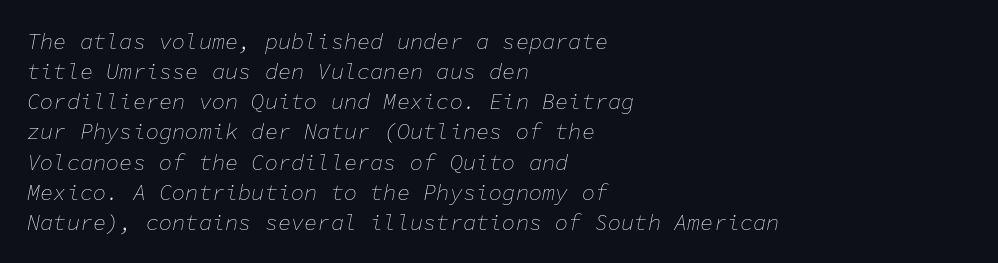
The passage shown has conventional tracking throughout. The rendering uses a moderate line-height, typical for paragraphs. Every character sits at an angle, as italics do. This reads as an unemphasized weight, regular at the heaviest. The text block is weighted toward the left margin, trailing off unevenly rightward.
